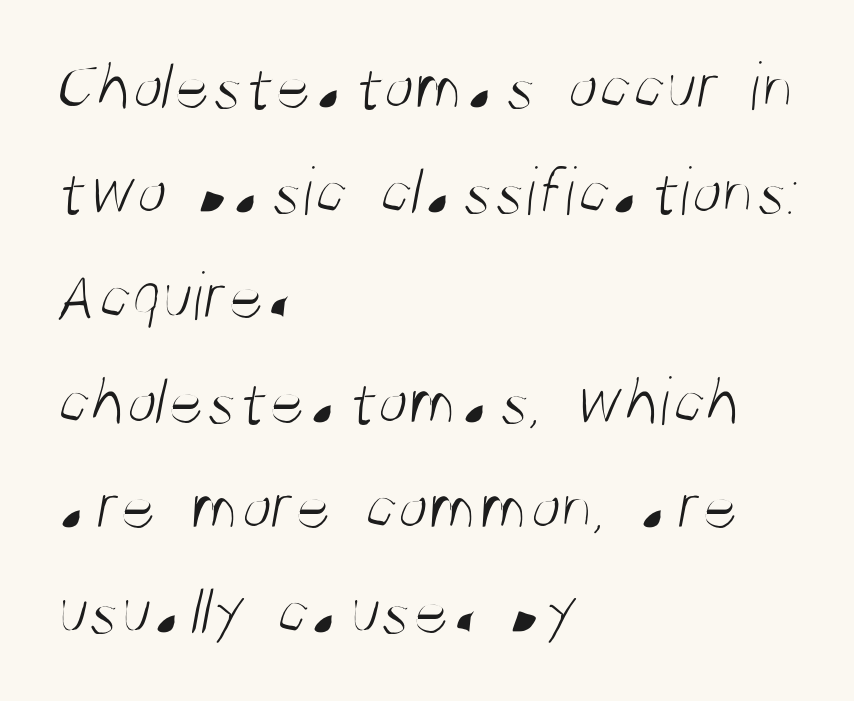
Default kerning and tracking; the words read as compact shapes. This sample has the flowing, uneven cadence of proportional lettering. Typeset ragged right — the left edge is the straight one. Type style note: lacks serifs. The line-height multiplier appears to be the usual default. The foot of each line stays bare and open.
